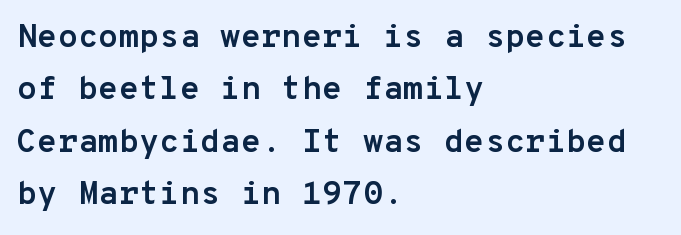
Look at the stroke-to-counter ratio: heavy, a bold. What kind of face is this? One without serifs — a sans. All the whitespace from short lines collects on the right. Unlike italic type, these characters show no tilt at all.
